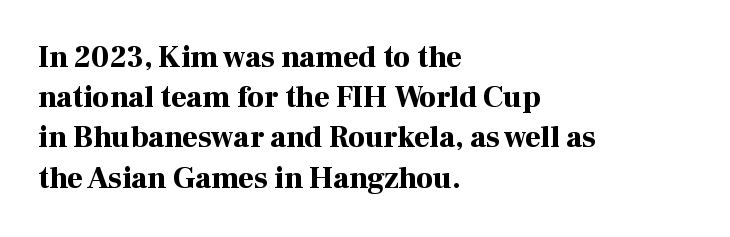
{"serif": "yes", "italic": "no", "bold": "yes", "weight": "bold", "width": "normal", "stroke_contrast": "high", "x_height": "medium", "monospaced": "no", "underline": "no", "align": "left", "line_spacing": "normal", "line_spacing_ratio": 1.34, "letter_spacing": "normal", "letter_spacing_em": 0.0, "glyph_px": 30}
